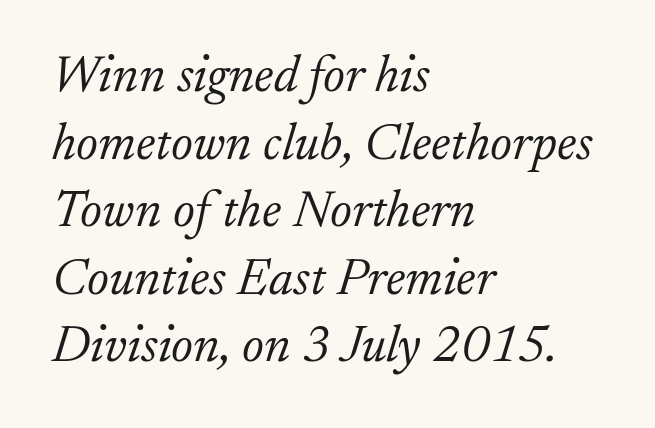
The image shows 52 px light serif type, italic (leaning right); set left-aligned, normal line spacing (1.3x), normal letter spacing, not underlined; low stroke contrast and a small x-height.
